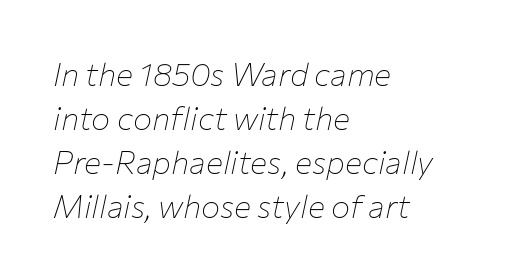
{"italic": "yes", "lean": "right", "slant_degrees": 12, "bold": "no", "weight": "thin", "width": "normal", "stroke_contrast": "low", "x_height": "medium", "monospaced": "no", "underline": "no", "align": "left", "line_spacing": "normal", "line_spacing_ratio": 1.38, "letter_spacing": "normal", "letter_spacing_em": 0.0, "glyph_px": 32}
